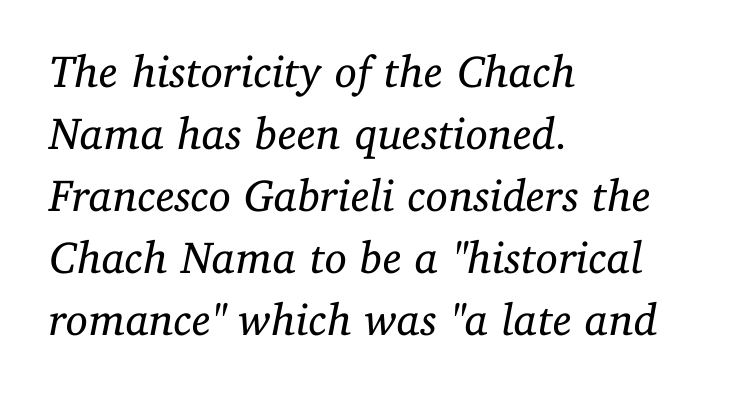
Slant detected: the letters are inclined. Summary of vertical rhythm: regular, with standard interline spacing. Looks like regular typesetting: each glyph gets only the width it needs. The rendering keeps characters at their native spacing.
